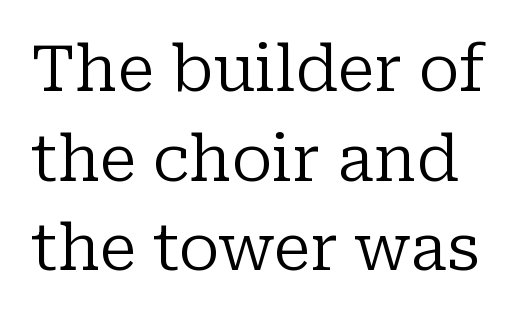
The image shows 64 px regular-weight serif type, upright; set normal line spacing (1.4x), normal letter spacing, not underlined; low stroke contrast and a medium x-height.
